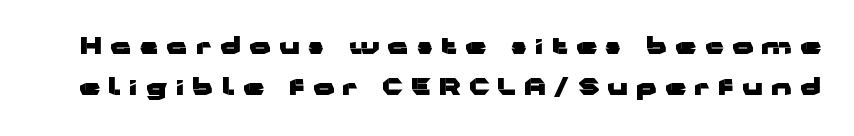
Q: Is the text bold? A: Yes.
Q: Is the text italic (slanted)? A: No, it is upright.
Q: Is the text underlined? A: No.
Q: Is the spacing between letters normal or unusually wide? A: Unusually wide.
